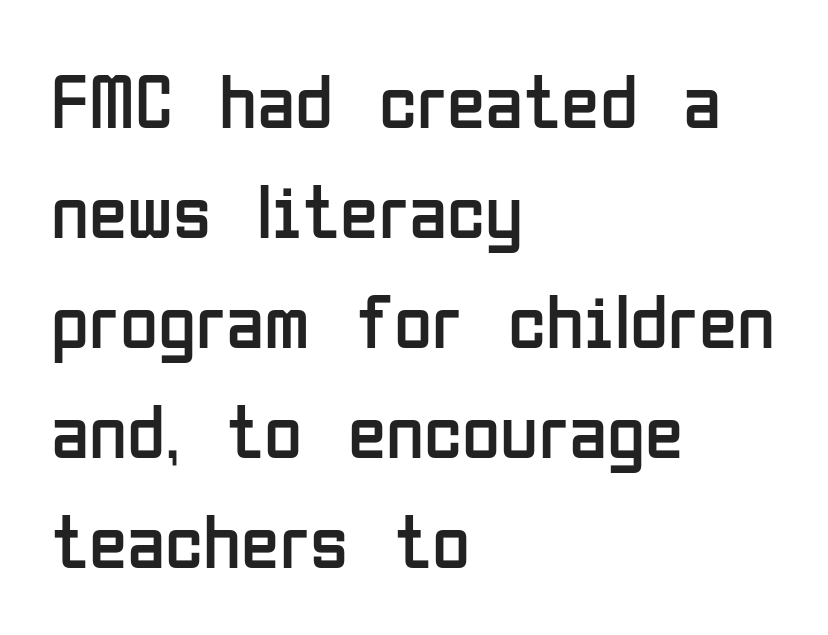
The image shows 78 px regular-weight, condensed sans-serif type, upright; set left-aligned, normal line spacing (1.41x), normal letter spacing, not underlined; low stroke contrast and a medium x-height.
